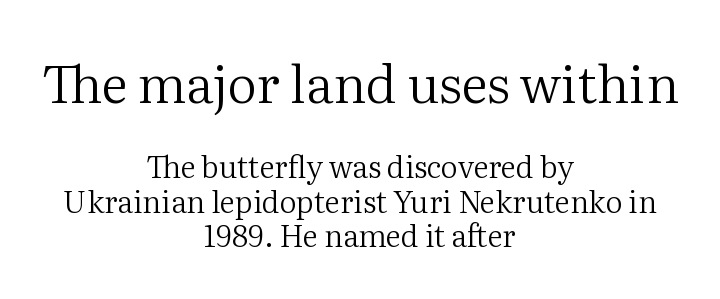
{"serif": "yes", "italic": "no", "bold": "no", "weight": "regular", "width": "normal", "stroke_contrast": "medium", "x_height": "medium", "monospaced": "no", "underline": "no", "align": "center", "line_spacing": "tight", "line_spacing_ratio": 1.15, "letter_spacing": "normal", "letter_spacing_em": 0.0, "larger_block": "first", "size_ratio": 1.73, "glyph_px": 52}
